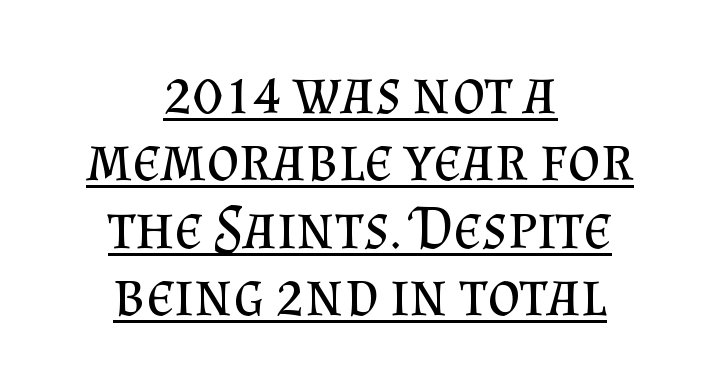
The image shows 63 px regular-weight serif type, upright; set centered, tight line spacing (1.07x), normal letter spacing, underlined; medium stroke contrast and a small x-height.
